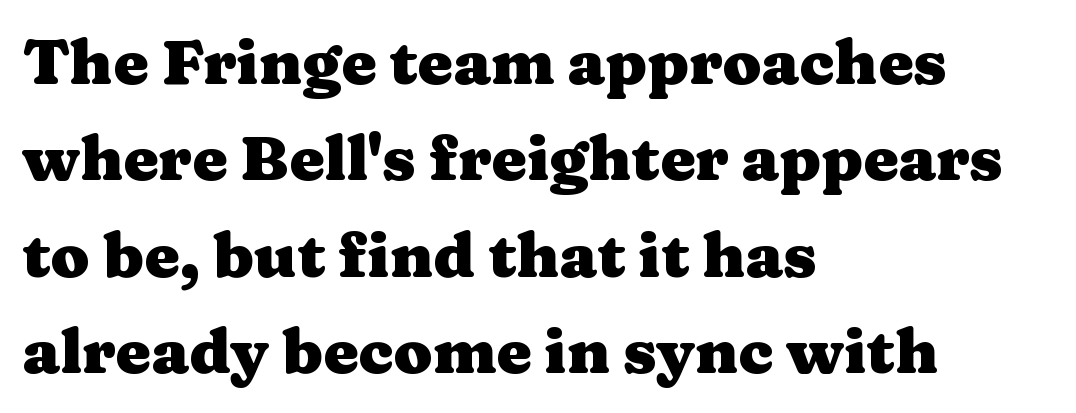
{"serif": "yes", "italic": "no", "bold": "yes", "weight": "heavy", "width": "wide", "stroke_contrast": "medium", "x_height": "medium", "monospaced": "no", "underline": "no", "align": "left", "line_spacing": "normal", "line_spacing_ratio": 1.53, "letter_spacing": "normal", "letter_spacing_em": 0.0, "glyph_px": 63}
